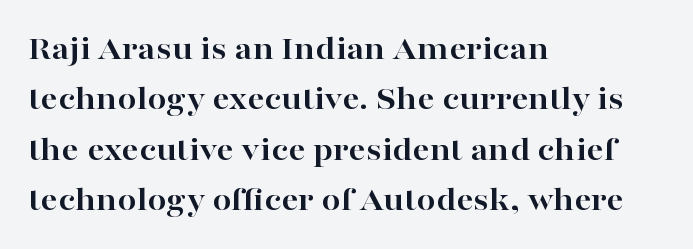
Q: Is the text bold? A: Yes.
Q: Is the text italic (slanted)? A: No, it is upright.
Q: Is the typeface a serif or a sans-serif typeface? A: Serif.
Q: Is the text underlined? A: No.
Q: How is the paragraph aligned? A: Left-aligned.
Q: Is the spacing between letters normal or unusually wide? A: Normal.
Q: Is the spacing between lines tight, normal or loose? A: Normal.
Q: Width (condensed, normal, or wide)? A: Wide.
Q: Stroke contrast? A: High.
Q: x-height? A: Medium.
Q: Monospaced? A: No.
